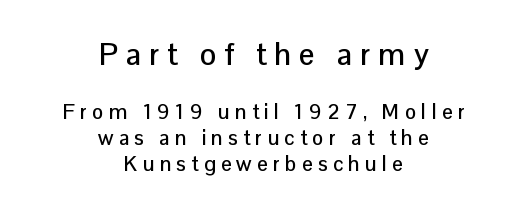
Where is the straight margin? There isn't one; the lines are centered. Lines of text with bare space underneath. The type sits square on the baseline with zero lean. You can tell from the bare stems that sans-serif type was used. Larger block? The one above; the one below is distinctly smaller. The block of text has a typical density, with ordinary space between rows.
